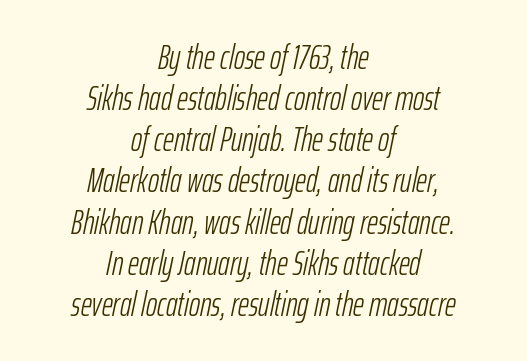
The image shows 34 px light, condensed type, italic (leaning right); set centered, line spacing 1.21x, normal letter spacing, not underlined; low stroke contrast and a medium x-height.
